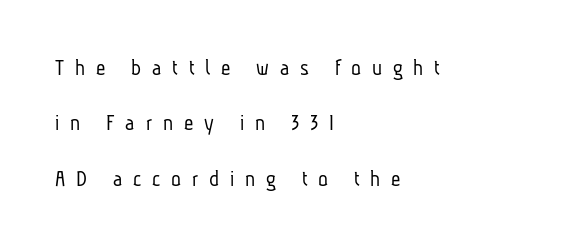
{"bold": "no", "underline": "no", "align": "left", "line_spacing": "loose", "line_spacing_ratio": 2.41, "letter_spacing": "wide", "letter_spacing_em": 0.47, "glyph_px": 23}
